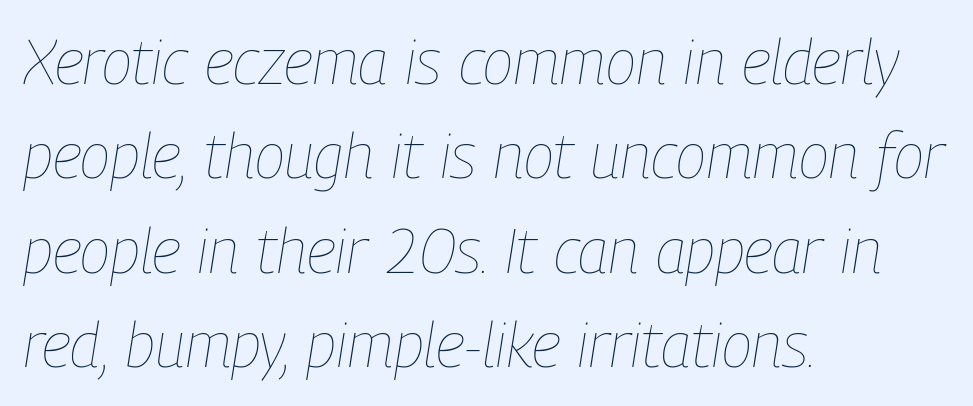
The image shows 63 px thin, condensed type, italic (leaning right); set left-aligned, normal line spacing (1.5x), normal letter spacing, not underlined; low stroke contrast and a medium x-height.
